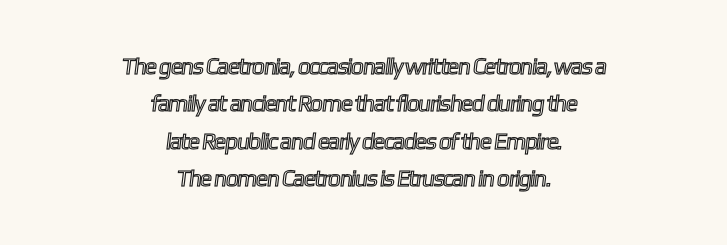
{"underline": "no", "align": "center", "line_spacing": "normal", "line_spacing_ratio": 1.63, "letter_spacing": "normal", "letter_spacing_em": 0.0, "glyph_px": 23}
